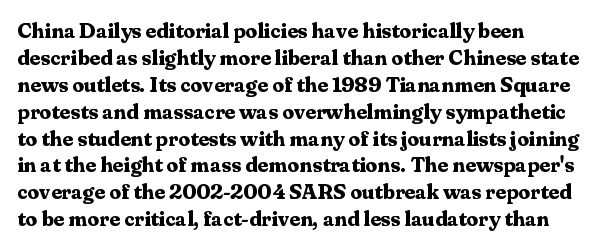
The image shows 21 px bold type, upright; set left-aligned, normal line spacing (1.28x), normal letter spacing, not underlined.
